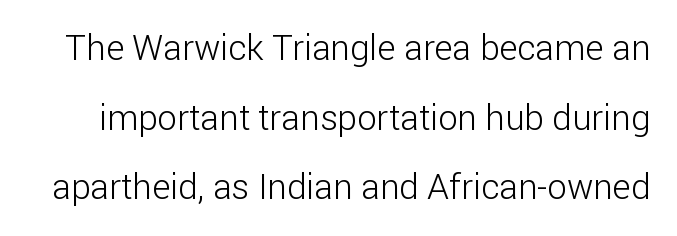
The image shows 35 px light sans-serif type, upright; set loose line spacing (1.99x), normal letter spacing, not underlined; low stroke contrast and a medium x-height.
